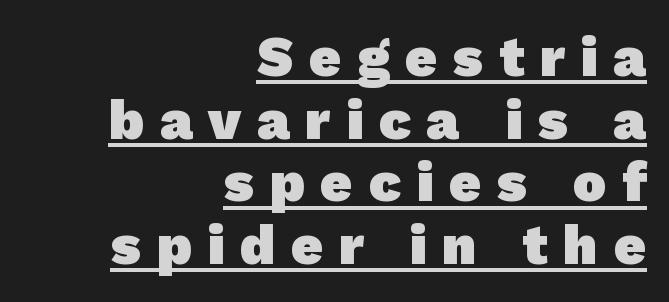
The image shows 56 px heavy sans-serif type; set right-aligned, tight line spacing (1.12x), unusually wide letter spacing (+0.28 em), underlined; low stroke contrast and a medium x-height.
